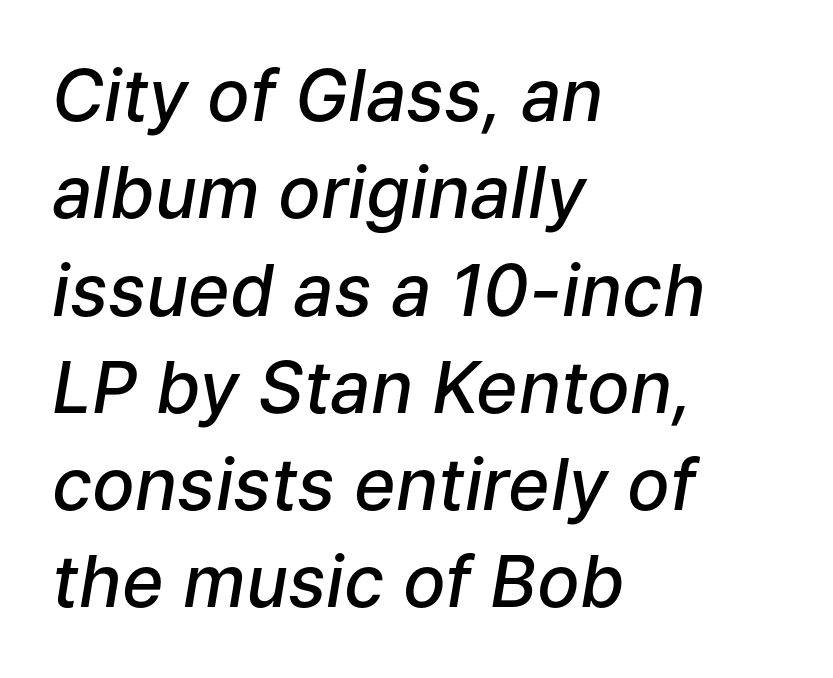
{"italic": "yes", "lean": "right", "slant_degrees": 9, "bold": "semi", "weight": "semibold", "width": "normal", "stroke_contrast": "low", "x_height": "medium", "monospaced": "no", "underline": "no", "align": "left", "line_spacing": "normal", "line_spacing_ratio": 1.37, "letter_spacing": "normal", "letter_spacing_em": 0.0, "glyph_px": 71}
